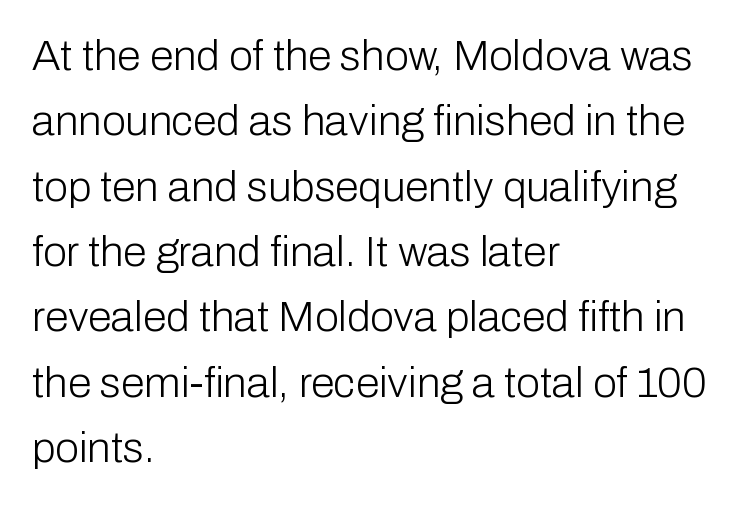
{"serif": "no", "italic": "no", "bold": "no", "weight": "light", "width": "normal", "stroke_contrast": "low", "x_height": "medium", "monospaced": "no", "underline": "no", "align": "left", "line_spacing": "normal", "line_spacing_ratio": 1.52, "letter_spacing": "normal", "letter_spacing_em": 0.0, "glyph_px": 43}
